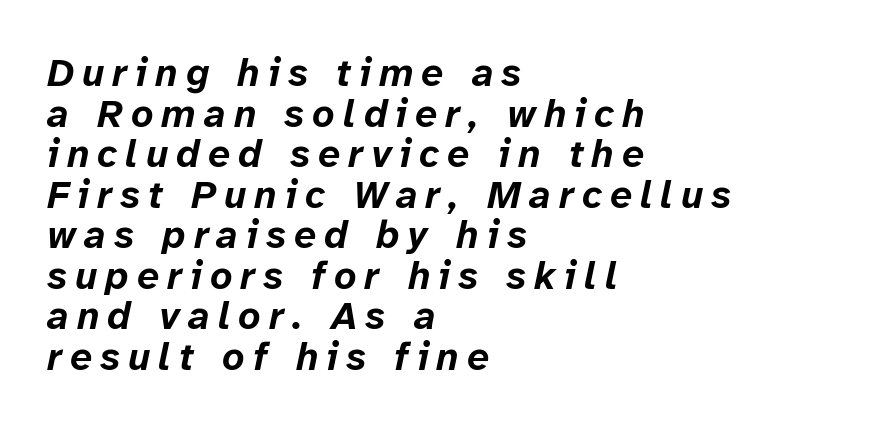
The image shows 39 px bold type, italic (leaning right); set left-aligned, tight line spacing (1.04x), unusually wide letter spacing (+0.21 em), not underlined; low stroke contrast and a medium x-height.
